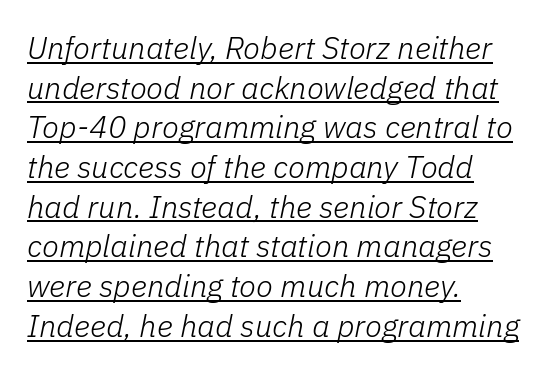
Notice how descenders clear the ascenders below comfortably — that's standard leading. Designer's note — italics engaged. Reading down the block, your eye returns to a fixed left position each line. Compared with undecorated copy, this sample adds a rule below the words.
